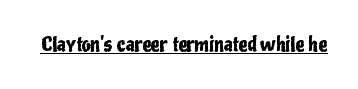
{"italic": "no", "underline": "yes", "letter_spacing": "normal", "letter_spacing_em": 0.0, "glyph_px": 20}
